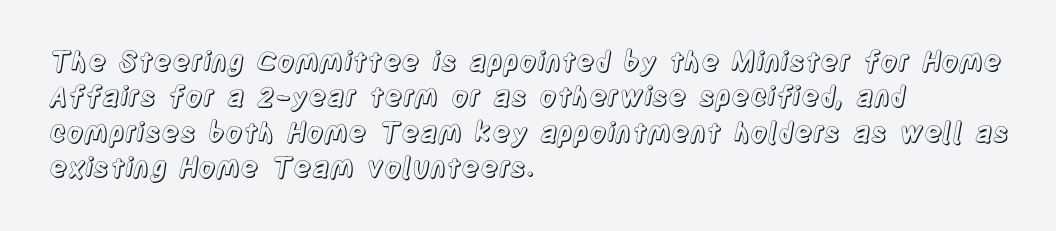
Interline gaps are of average width in this sample. Casual observation: everything's shoved over to the left. These lines keep a tight, regular rhythm from letter to letter. Unmarked baselines from the first word to the last.
